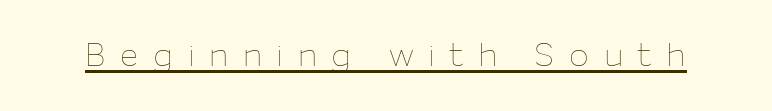
Q: Is the text bold? A: No.
Q: Is the text italic (slanted)? A: No, it is upright.
Q: Is the text underlined? A: Yes.
Q: Is the spacing between letters normal or unusually wide? A: Unusually wide.
Q: Width (condensed, normal, or wide)? A: Normal.
Q: Stroke contrast? A: Low.
Q: x-height? A: Medium.
Q: Monospaced? A: No.
